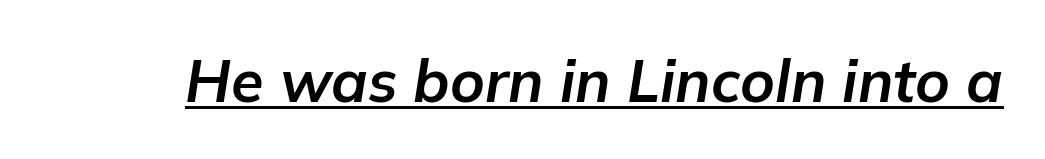
{"italic": "yes", "lean": "right", "slant_degrees": 9, "bold": "yes", "weight": "bold", "width": "normal", "stroke_contrast": "low", "x_height": "medium", "monospaced": "no", "underline": "yes", "letter_spacing": "normal", "letter_spacing_em": 0.0, "glyph_px": 59}
